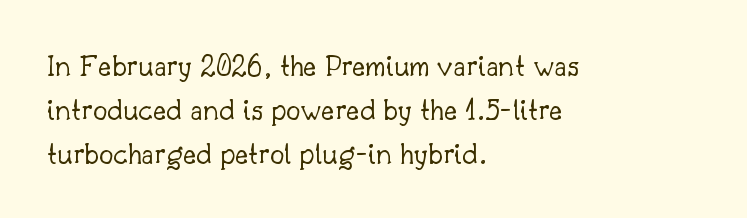
The image shows 32 px light type, upright; set left-aligned, normal line spacing (1.37x), normal letter spacing, not underlined; low stroke contrast and a small x-height.
